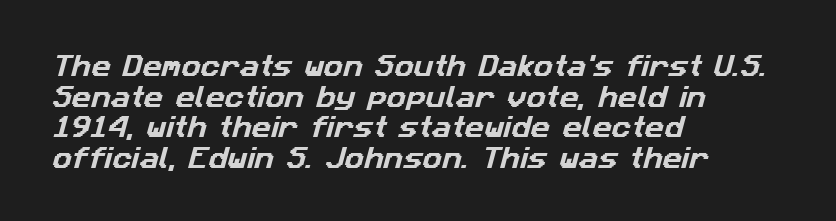
The image shows 24 px text type; set left-aligned, normal line spacing (1.28x), normal letter spacing, not underlined.
